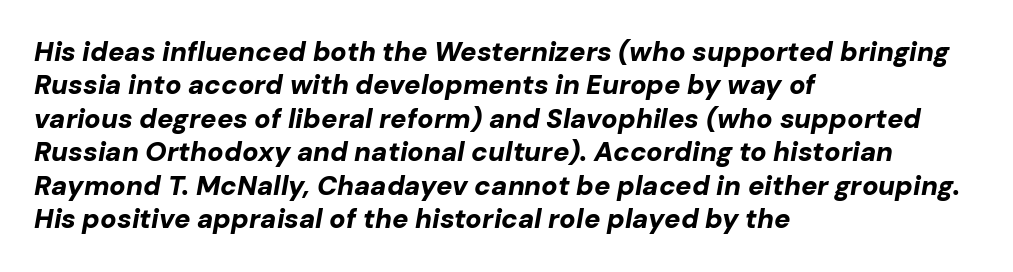
Q: Is the text bold? A: Yes.
Q: Is the text italic (slanted)? A: Yes, it leans right by about 10 degrees.
Q: Is the text underlined? A: No.
Q: How is the paragraph aligned? A: Left-aligned.
Q: Is the spacing between letters normal or unusually wide? A: Normal.
